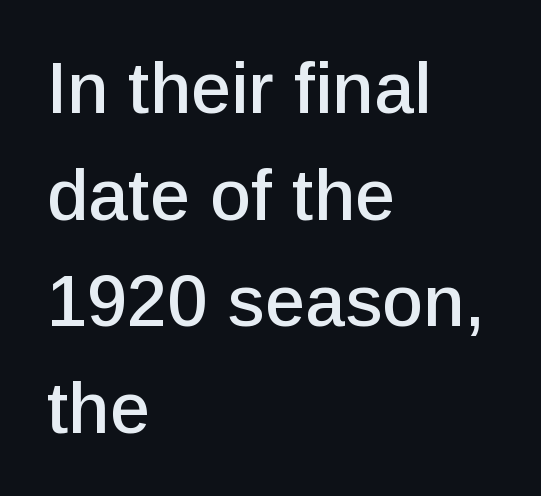
Q: Is the text italic (slanted)? A: No, it is upright.
Q: Is the typeface a serif or a sans-serif typeface? A: Sans-serif.
Q: Is the text underlined? A: No.
Q: How is the paragraph aligned? A: Left-aligned.
Q: Is the spacing between letters normal or unusually wide? A: Normal.
Q: Is the spacing between lines tight, normal or loose? A: Normal.
Q: Width (condensed, normal, or wide)? A: Normal.
Q: Stroke contrast? A: Low.
Q: x-height? A: Medium.
Q: Monospaced? A: No.
